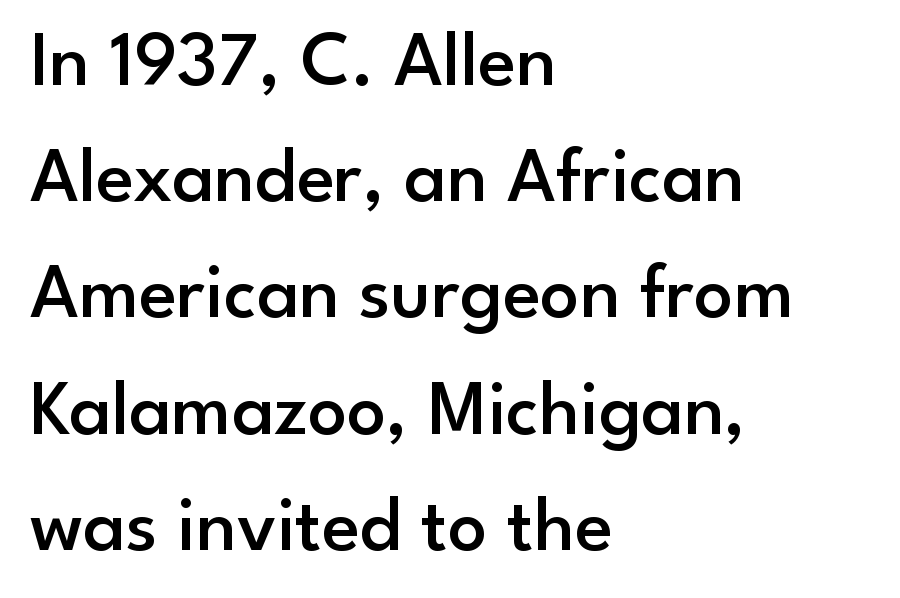
{"serif": "no", "italic": "no", "bold": "semi", "weight": "semibold", "width": "normal", "stroke_contrast": "low", "x_height": "small", "monospaced": "no", "underline": "no", "align": "left", "line_spacing": "normal", "line_spacing_ratio": 1.49, "letter_spacing": "normal", "letter_spacing_em": 0.0, "glyph_px": 78}
